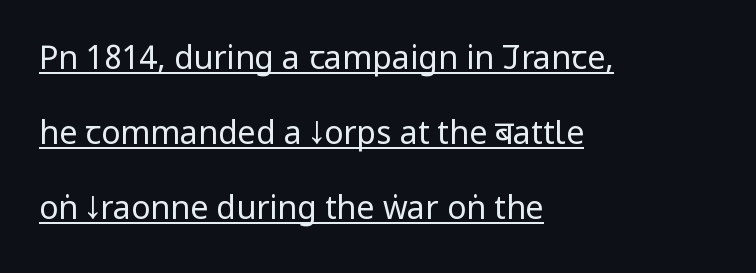
Q: Is the text bold? A: No.
Q: Is the text italic (slanted)? A: No, it is upright.
Q: Is the typeface a serif or a sans-serif typeface? A: Sans-serif.
Q: Is the text underlined? A: Yes.
Q: How is the paragraph aligned? A: Left-aligned.
Q: Is the spacing between letters normal or unusually wide? A: Normal.
Q: Is the spacing between lines tight, normal or loose? A: Loose.
Q: Width (condensed, normal, or wide)? A: Condensed.
Q: Stroke contrast? A: Low.
Q: x-height? A: Large.
Q: Monospaced? A: No.
